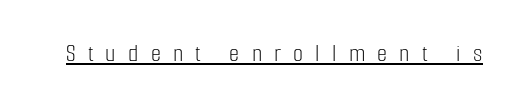
Q: Is the text bold? A: No.
Q: Is the text italic (slanted)? A: No, it is upright.
Q: Is the text underlined? A: Yes.
Q: Is the spacing between letters normal or unusually wide? A: Unusually wide.
